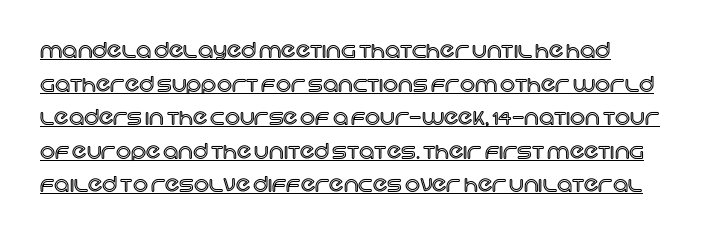
{"italic": "no", "underline": "yes", "line_spacing": "normal", "line_spacing_ratio": 1.6, "letter_spacing": "normal", "letter_spacing_em": 0.0, "glyph_px": 21}
